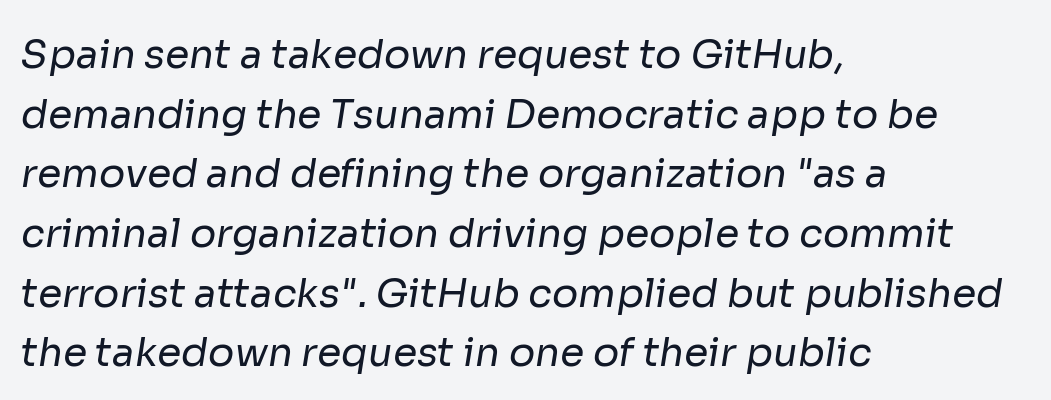
The image shows 39 px regular-weight sans-serif type; set left-aligned, normal line spacing (1.53x), normal letter spacing, not underlined; low stroke contrast and a medium x-height.
